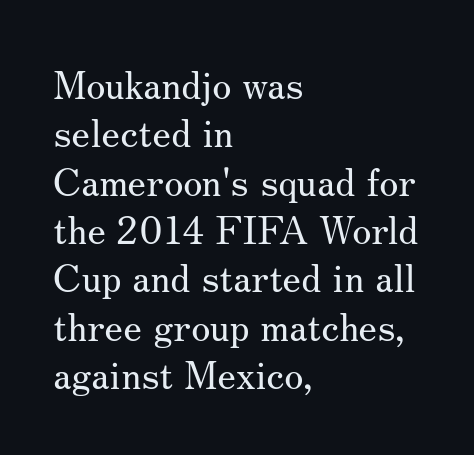
The image shows 39 px regular-weight serif type, upright; set left-aligned, line spacing 1.24x, normal letter spacing, not underlined; medium stroke contrast and a small x-height.
